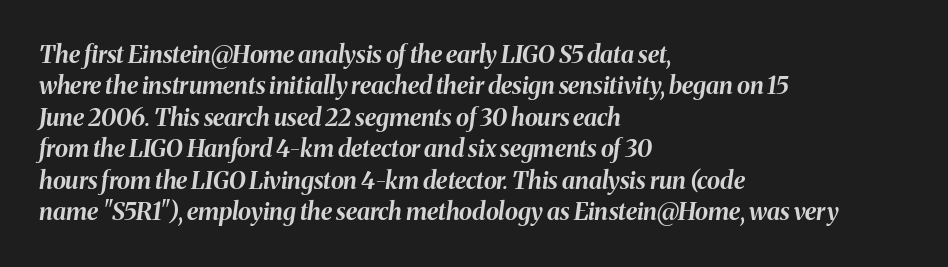
{"italic": "yes", "lean": "right", "slant_degrees": 8, "bold": "yes", "underline": "no", "align": "left", "line_spacing": "normal", "line_spacing_ratio": 1.31, "letter_spacing": "normal", "letter_spacing_em": 0.0, "glyph_px": 24}
